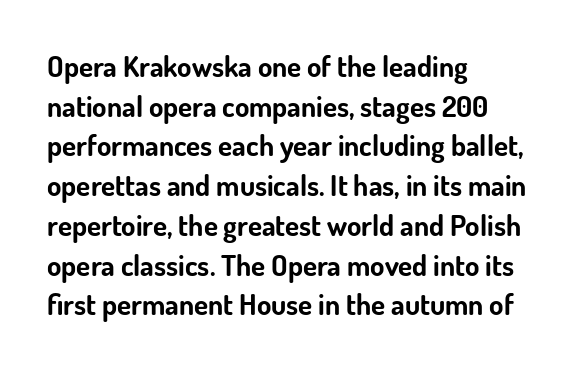
Students, note that the glyphs here touch the page at normal intervals. The compositor pushed each line to the left boundary. Here the designer chose a conventional face with non-uniform glyph widths. Typographically, this falls in the sans-serif category.
